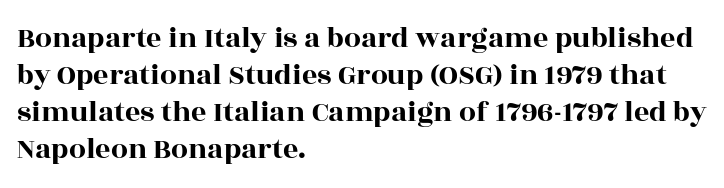
Q: Is the text italic (slanted)? A: No, it is upright.
Q: Is the typeface a serif or a sans-serif typeface? A: Serif.
Q: Is the text underlined? A: No.
Q: How is the paragraph aligned? A: Left-aligned.
Q: Is the spacing between letters normal or unusually wide? A: Normal.
Q: Width (condensed, normal, or wide)? A: Wide.
Q: x-height? A: Large.
Q: Monospaced? A: No.
